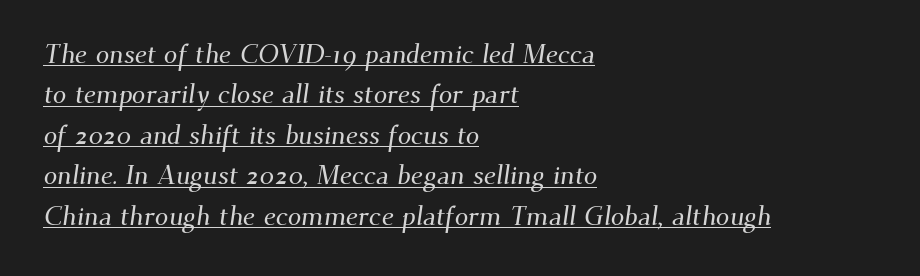
Q: Is the text underlined? A: Yes.
Q: How is the paragraph aligned? A: Left-aligned.
Q: Is the spacing between letters normal or unusually wide? A: Normal.
Q: Is the spacing between lines tight, normal or loose? A: Normal.
